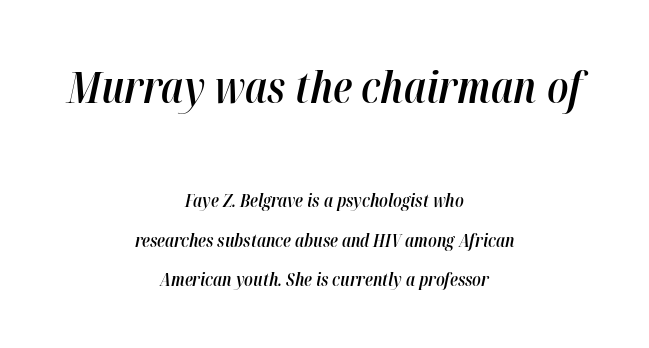
Descender tails drop into unmarked territory. Slightly chunky letters — semibold, I'd say, not full bold. The face used here is proportionally spaced, like ordinary book or web type. Short and long lines alike share a common midpoint. Observe the ordinary spacing: letters are neighbours, not strangers. Two sizes are in play, and the larger belongs to the first block.
